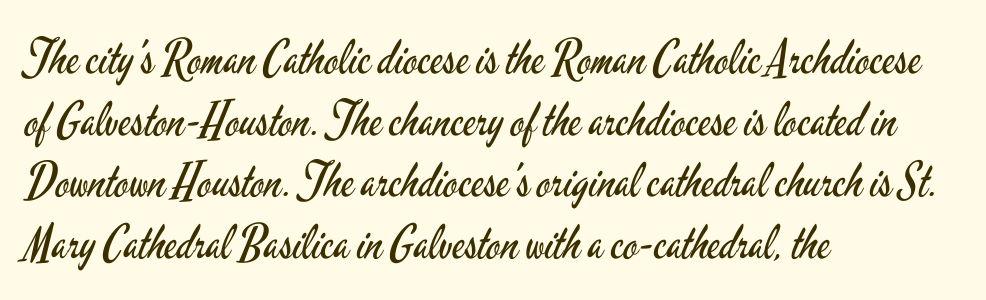
{"serif": "no", "bold": "no", "weight": "regular", "width": "condensed", "stroke_contrast": "low", "x_height": "small", "monospaced": "no", "underline": "no", "align": "left", "line_spacing": "normal", "line_spacing_ratio": 1.31, "letter_spacing": "normal", "letter_spacing_em": 0.0, "glyph_px": 47}
